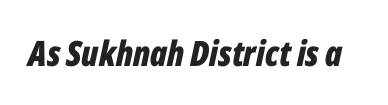
{"italic": "yes", "lean": "right", "slant_degrees": 12, "bold": "yes", "weight": "bold", "width": "condensed", "stroke_contrast": "low", "x_height": "medium", "monospaced": "no", "underline": "no", "letter_spacing": "normal", "letter_spacing_em": 0.0, "glyph_px": 35}
